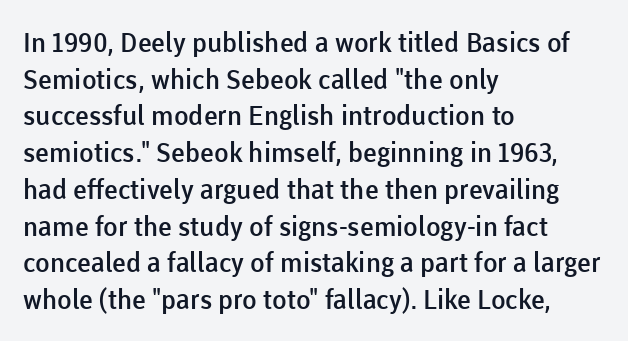
Successive baselines arrive at the customary interval. Nothing unusual about the tracking: characters are spaced as the font intends. Clear beneath every line of the passage. The lettering stays uniformly vertical, giving the passage a roman look. A somewhat darkened texture: the type is semibold rather than bold. Left-aligned paragraph, ragged on the right.
